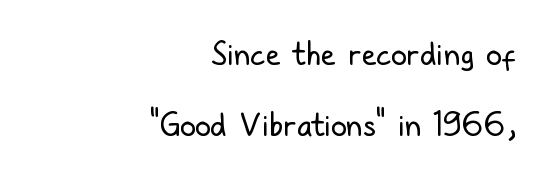
{"serif": "no", "italic": "no", "bold": "no", "weight": "regular", "width": "condensed", "stroke_contrast": "low", "x_height": "medium", "monospaced": "no", "underline": "no", "align": "right", "line_spacing": "loose", "line_spacing_ratio": 2.23, "letter_spacing": "normal", "letter_spacing_em": 0.0, "glyph_px": 32}
